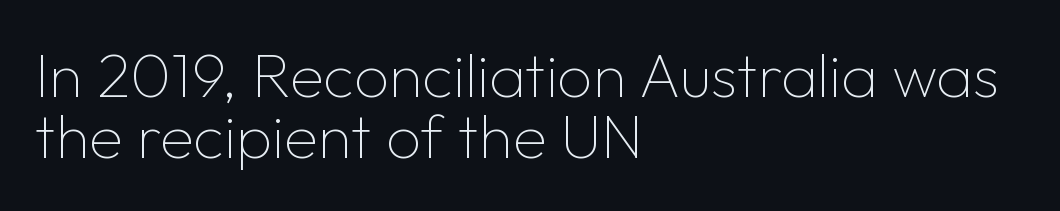
The image shows 62 px thin sans-serif type, upright; set left-aligned, tight line spacing (0.99x), normal letter spacing, not underlined; low stroke contrast and a medium x-height.
